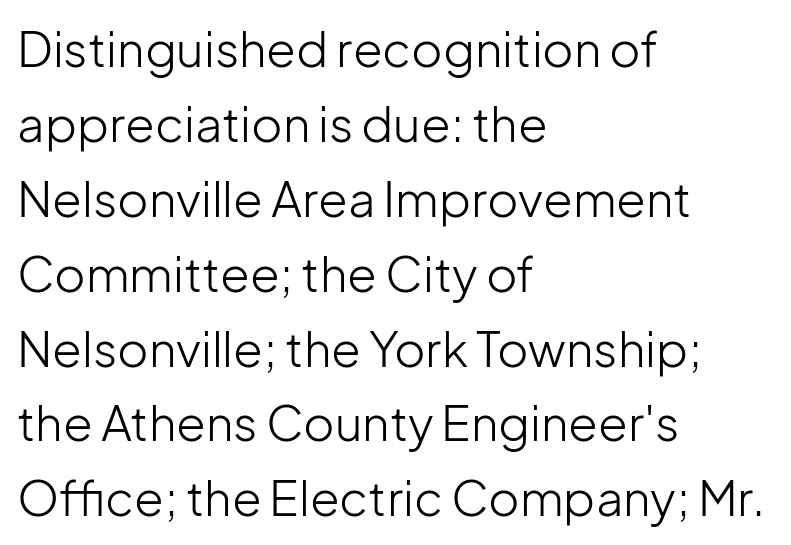
The image shows 48 px light sans-serif type, upright; set left-aligned, normal line spacing (1.56x), normal letter spacing, not underlined; low stroke contrast and a medium x-height.
